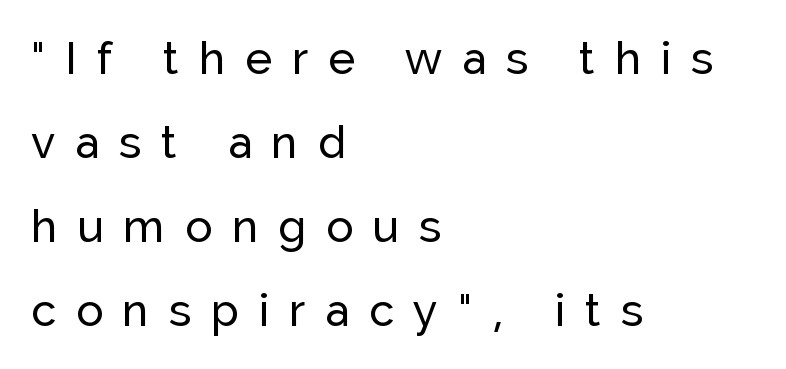
Q: Is the text italic (slanted)? A: No, it is upright.
Q: Is the typeface a serif or a sans-serif typeface? A: Sans-serif.
Q: Is the text underlined? A: No.
Q: How is the paragraph aligned? A: Left-aligned.
Q: Is the spacing between letters normal or unusually wide? A: Unusually wide.
Q: Width (condensed, normal, or wide)? A: Normal.
Q: Stroke contrast? A: Low.
Q: x-height? A: Medium.
Q: Monospaced? A: No.
